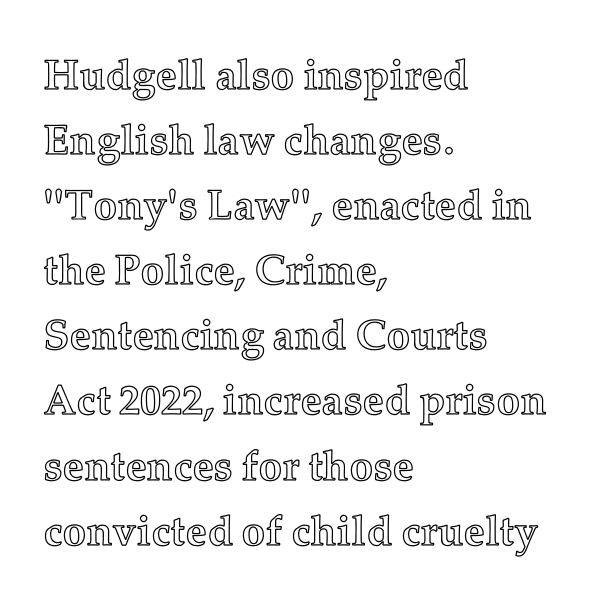
{"italic": "no", "width": "normal", "x_height": "medium", "monospaced": "no", "underline": "no", "align": "left", "line_spacing": "normal", "line_spacing_ratio": 1.55, "letter_spacing": "normal", "letter_spacing_em": 0.0, "glyph_px": 42}
